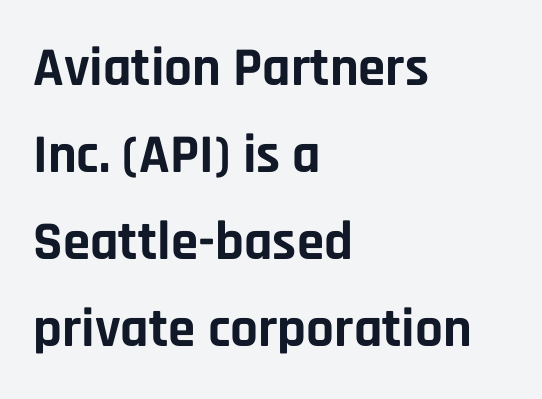
{"serif": "no", "italic": "no", "bold": "yes", "weight": "bold", "width": "normal", "stroke_contrast": "low", "x_height": "large", "monospaced": "no", "underline": "no", "align": "left", "line_spacing": "normal", "line_spacing_ratio": 1.58, "letter_spacing": "normal", "letter_spacing_em": 0.0, "glyph_px": 55}
